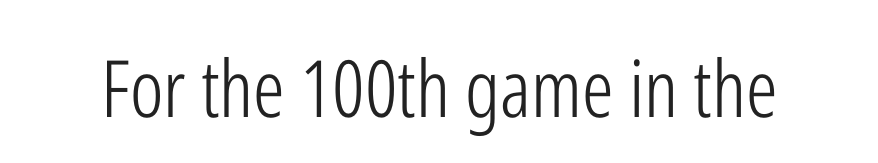
{"serif": "no", "italic": "no", "bold": "no", "weight": "light", "width": "condensed", "stroke_contrast": "low", "x_height": "medium", "monospaced": "no", "underline": "no", "letter_spacing": "normal", "letter_spacing_em": 0.0, "glyph_px": 79}
